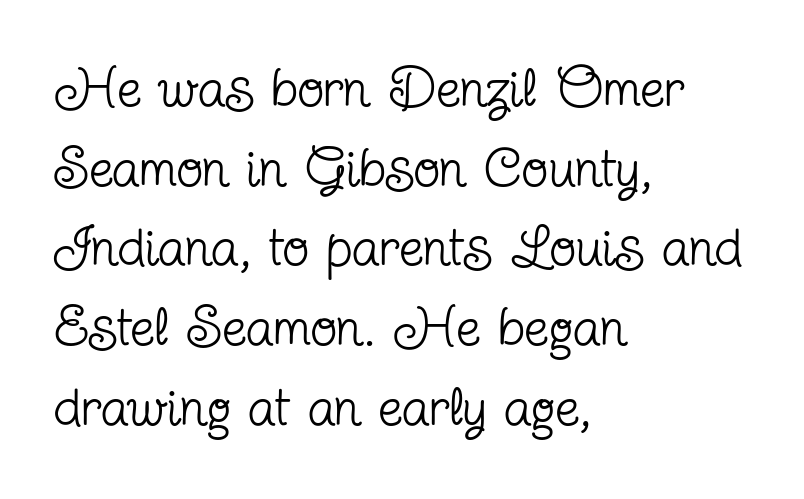
Q: Is the text bold? A: No.
Q: Is the text italic (slanted)? A: No, it is upright.
Q: Is the typeface a serif or a sans-serif typeface? A: Serif.
Q: Is the text underlined? A: No.
Q: How is the paragraph aligned? A: Left-aligned.
Q: Is the spacing between letters normal or unusually wide? A: Normal.
Q: Is the spacing between lines tight, normal or loose? A: Normal.
Q: Width (condensed, normal, or wide)? A: Condensed.
Q: Stroke contrast? A: Low.
Q: x-height? A: Medium.
Q: Monospaced? A: No.
